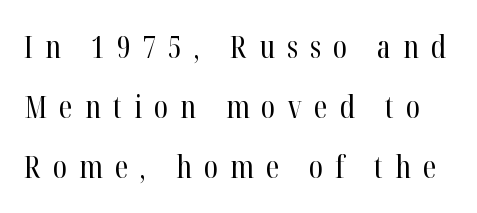
{"serif": "yes", "italic": "no", "bold": "no", "weight": "regular", "width": "condensed", "stroke_contrast": "high", "x_height": "medium", "monospaced": "no", "underline": "no", "line_spacing": "loose", "line_spacing_ratio": 1.94, "letter_spacing": "wide", "letter_spacing_em": 0.39, "glyph_px": 31}
